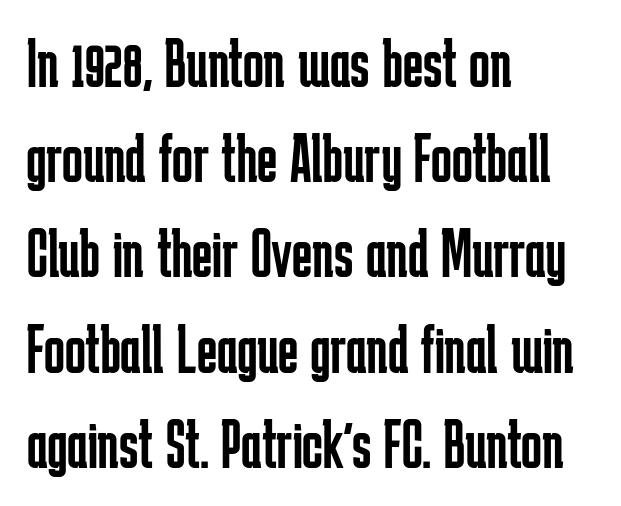
{"serif": "no", "italic": "no", "bold": "no", "weight": "regular", "width": "condensed", "stroke_contrast": "low", "x_height": "medium", "monospaced": "no", "underline": "no", "align": "left", "line_spacing": "normal", "line_spacing_ratio": 1.38, "letter_spacing": "normal", "letter_spacing_em": 0.0, "glyph_px": 69}
